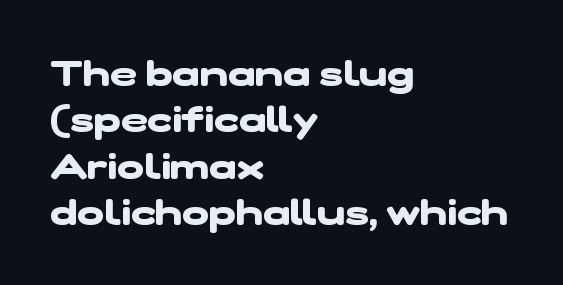
{"serif": "no", "bold": "yes", "weight": "heavy", "width": "wide", "stroke_contrast": "low", "x_height": "medium", "monospaced": "no", "underline": "no", "align": "left", "line_spacing": "normal", "line_spacing_ratio": 1.29, "letter_spacing": "normal", "letter_spacing_em": 0.0, "glyph_px": 36}
